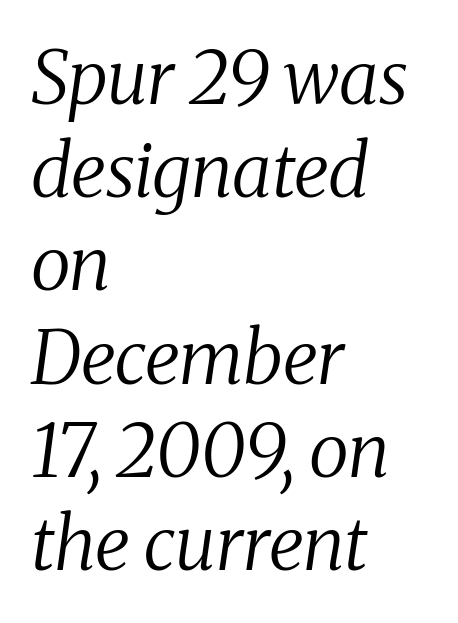
These lines are composed in type with serifs. The whole block is typeset with a tilt. Horizontal bands of white between lines are of average thickness. Do the characters align in a grid? No, the font is proportional. Nothing heavy about these letters — not bold at all. Leftover space on each line is placed entirely after the last word.
